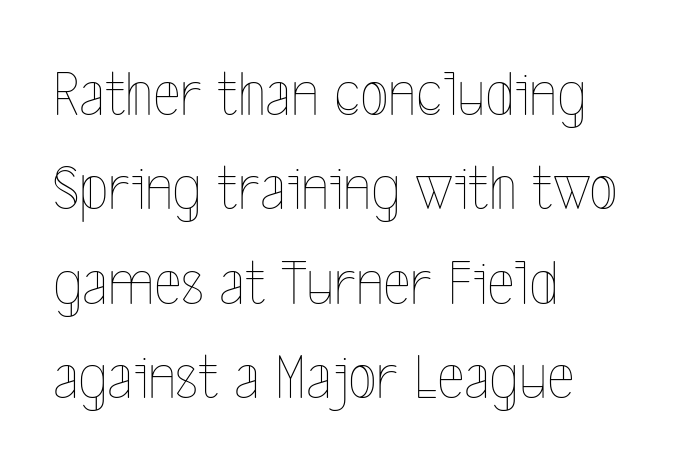
{"italic": "no", "bold": "no", "weight": "thin", "width": "condensed", "x_height": "medium", "monospaced": "no", "underline": "no", "align": "left", "line_spacing": "normal", "line_spacing_ratio": 1.43, "letter_spacing": "normal", "letter_spacing_em": 0.0, "glyph_px": 66}
